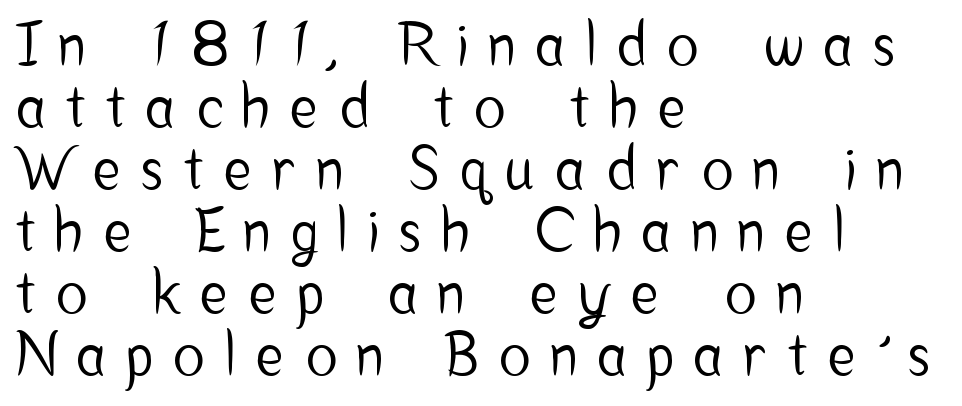
{"serif": "no", "italic": "no", "width": "condensed", "stroke_contrast": "low", "x_height": "medium", "monospaced": "no", "underline": "no", "align": "left", "line_spacing": "tight", "line_spacing_ratio": 1.07, "letter_spacing": "wide", "letter_spacing_em": 0.37, "glyph_px": 58}
